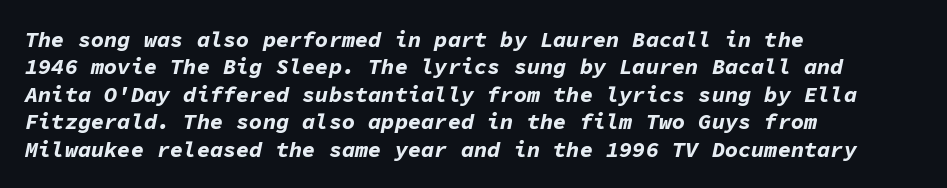
Q: Is the text bold? A: Yes.
Q: Is the text italic (slanted)? A: Yes, it leans right by about 11 degrees.
Q: Is the text underlined? A: No.
Q: How is the paragraph aligned? A: Left-aligned.
Q: Is the spacing between letters normal or unusually wide? A: Normal.
Q: Is the spacing between lines tight, normal or loose? A: Normal.
